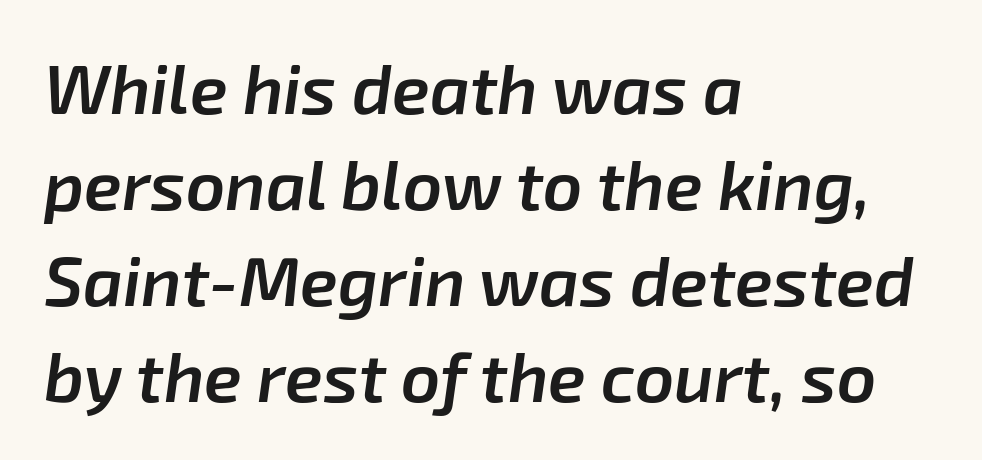
The image shows 69 px semibold type, italic (leaning right); set left-aligned, normal line spacing (1.39x), normal letter spacing, not underlined; low stroke contrast and a medium x-height.
